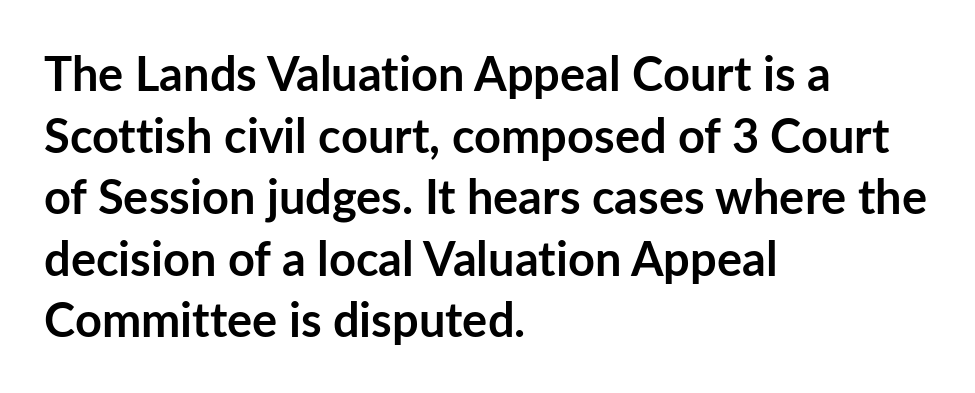
The image shows 47 px semibold sans-serif type, upright; set left-aligned, normal line spacing (1.31x), normal letter spacing, not underlined; low stroke contrast and a medium x-height.
